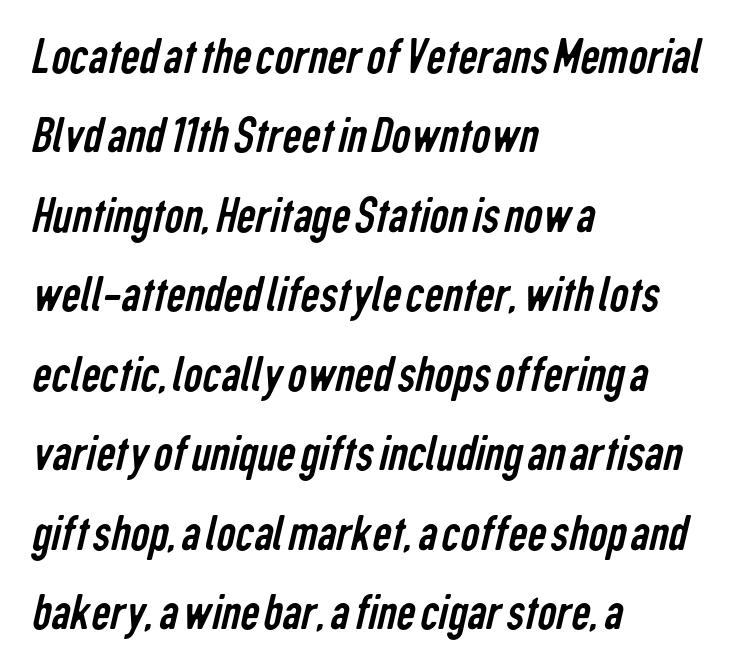
Q: Is the text bold? A: No.
Q: Is the typeface a serif or a sans-serif typeface? A: Sans-serif.
Q: Is the text underlined? A: No.
Q: How is the paragraph aligned? A: Left-aligned.
Q: Is the spacing between letters normal or unusually wide? A: Normal.
Q: Is the spacing between lines tight, normal or loose? A: Normal.
Q: Width (condensed, normal, or wide)? A: Condensed.
Q: Stroke contrast? A: Low.
Q: x-height? A: Medium.
Q: Monospaced? A: No.
